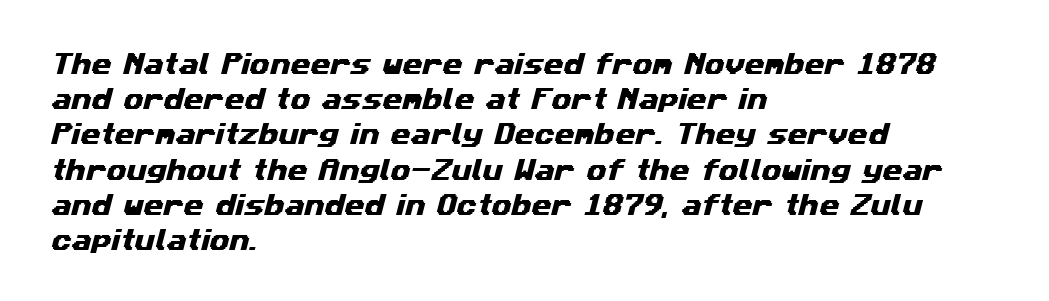
The image shows 23 px text type; set left-aligned, normal line spacing (1.53x), normal letter spacing, not underlined.
